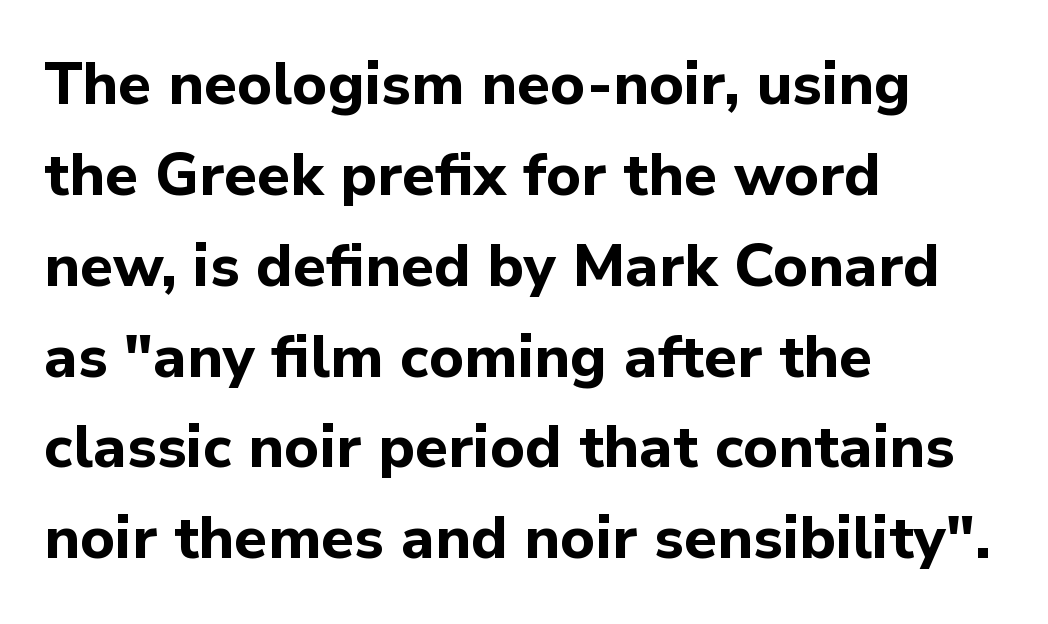
The image shows 59 px bold sans-serif type, upright; set left-aligned, normal line spacing (1.54x), normal letter spacing, not underlined; low stroke contrast and a medium x-height.
